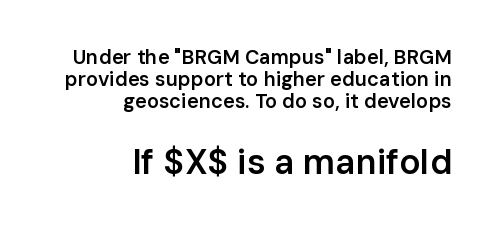
The image shows 35 px semibold sans-serif type, upright; set right-aligned, tight line spacing (1.11x), normal letter spacing, not underlined; the second (bottom) block is 1.75x larger; low stroke contrast and a medium x-height.
